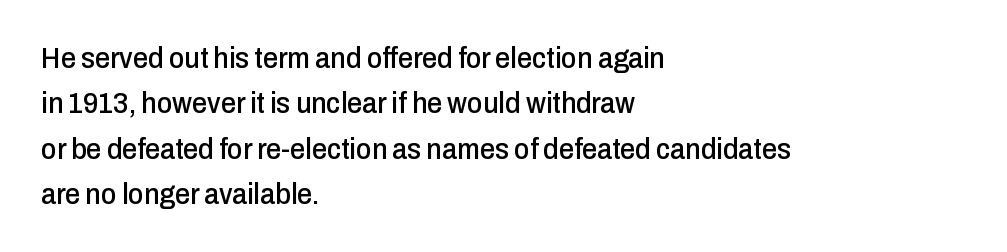
Q: Is the text italic (slanted)? A: No, it is upright.
Q: Is the typeface a serif or a sans-serif typeface? A: Sans-serif.
Q: Is the text underlined? A: No.
Q: How is the paragraph aligned? A: Left-aligned.
Q: Is the spacing between letters normal or unusually wide? A: Normal.
Q: Is the spacing between lines tight, normal or loose? A: Normal.
Q: Width (condensed, normal, or wide)? A: Condensed.
Q: Stroke contrast? A: Low.
Q: x-height? A: Medium.
Q: Monospaced? A: No.
